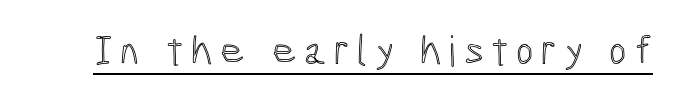
The image shows 42 px condensed type, upright; set underlined; a medium x-height.
